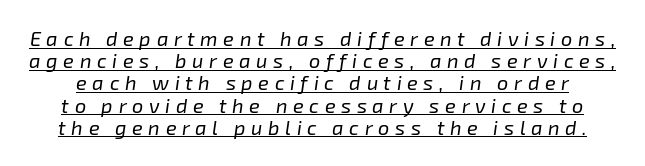
A quiet, ordinary-to-light weight characterises the typeface. The face used here is rendered with a markedly widened letterfit. Check the space under the baseline: a stroke is drawn there. This is oblique type, the kind used for emphasis or titles. These lines huddle together more closely than default settings would place them.
